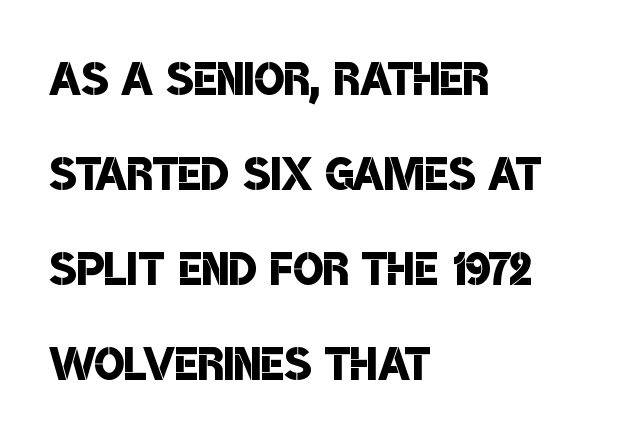
Q: Is the text bold? A: Semi-bold.
Q: Is the typeface a serif or a sans-serif typeface? A: Sans-serif.
Q: Is the text underlined? A: No.
Q: How is the paragraph aligned? A: Left-aligned.
Q: Is the spacing between letters normal or unusually wide? A: Normal.
Q: Is the spacing between lines tight, normal or loose? A: Normal.
Q: Width (condensed, normal, or wide)? A: Condensed.
Q: Stroke contrast? A: Low.
Q: x-height? A: Large.
Q: Monospaced? A: No.
